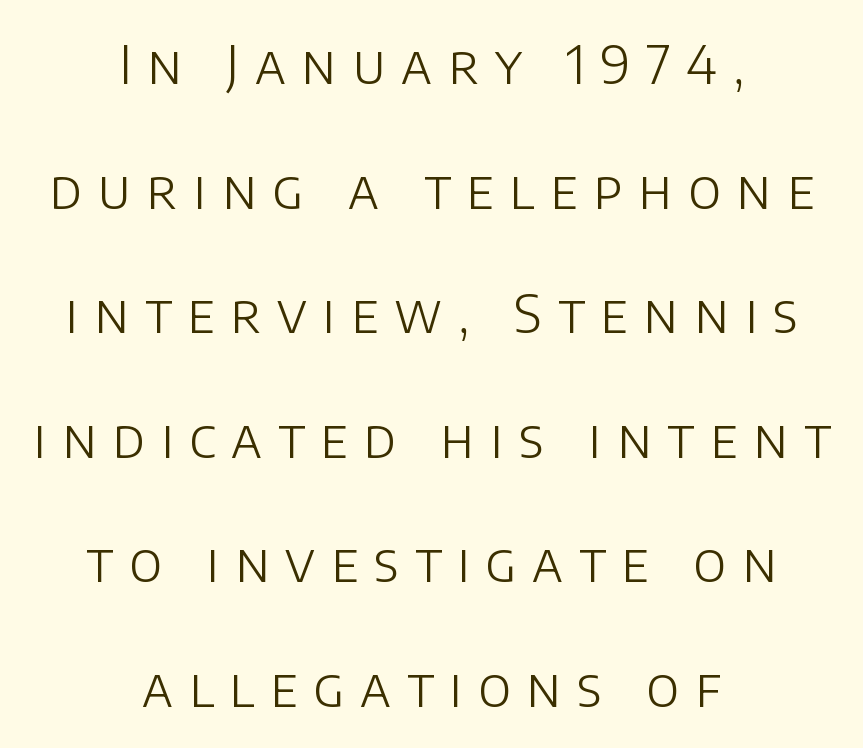
Q: Is the text bold? A: No.
Q: Is the text italic (slanted)? A: No, it is upright.
Q: Is the typeface a serif or a sans-serif typeface? A: Sans-serif.
Q: Is the text underlined? A: No.
Q: How is the paragraph aligned? A: Centered.
Q: Is the spacing between letters normal or unusually wide? A: Unusually wide.
Q: Is the spacing between lines tight, normal or loose? A: Loose.
Q: Width (condensed, normal, or wide)? A: Normal.
Q: Stroke contrast? A: Low.
Q: x-height? A: Large.
Q: Monospaced? A: No.
